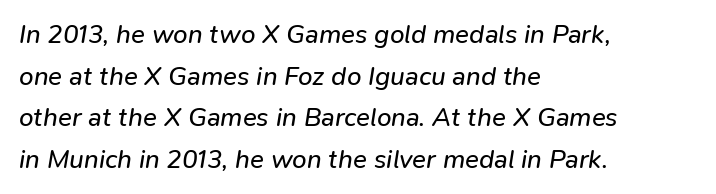
Slant detected: the letters are inclined. The designer left line spacing at the default. Default kerning and tracking; the words read as compact shapes. The setting favours the left margin, as ordinary paragraphs usually do.
